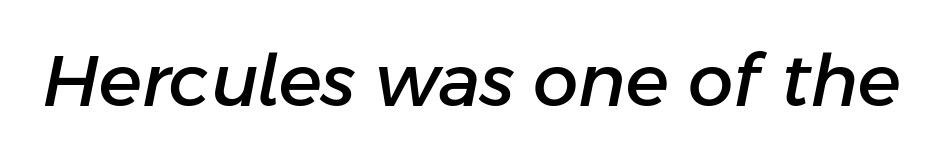
{"italic": "yes", "lean": "right", "slant_degrees": 11, "width": "normal", "stroke_contrast": "low", "x_height": "medium", "monospaced": "no", "underline": "no", "letter_spacing": "normal", "letter_spacing_em": 0.0, "glyph_px": 72}
